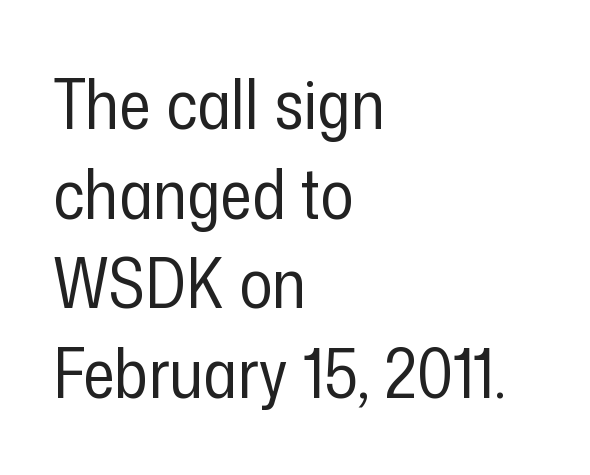
{"serif": "no", "italic": "no", "bold": "no", "weight": "regular", "width": "condensed", "stroke_contrast": "low", "x_height": "medium", "monospaced": "no", "underline": "no", "align": "left", "line_spacing": "normal", "line_spacing_ratio": 1.3, "letter_spacing": "normal", "letter_spacing_em": 0.0, "glyph_px": 69}
